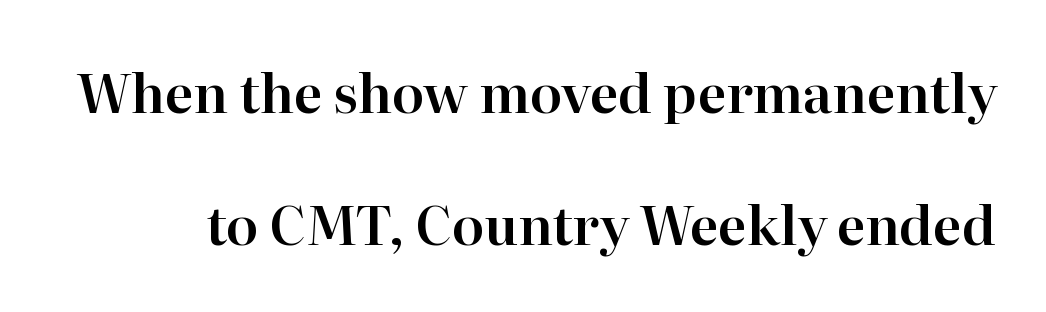
{"serif": "yes", "italic": "no", "width": "normal", "stroke_contrast": "high", "x_height": "medium", "monospaced": "no", "underline": "no", "line_spacing": "loose", "line_spacing_ratio": 2.49, "letter_spacing": "normal", "letter_spacing_em": 0.0, "glyph_px": 53}
